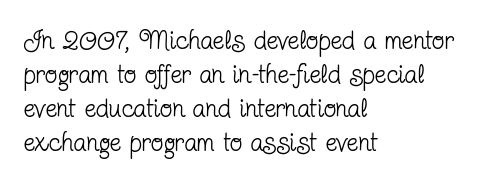
Q: Is the text bold? A: No.
Q: Is the text italic (slanted)? A: No, it is upright.
Q: Is the text underlined? A: No.
Q: How is the paragraph aligned? A: Left-aligned.
Q: Is the spacing between letters normal or unusually wide? A: Normal.
Q: Is the spacing between lines tight, normal or loose? A: Normal.
